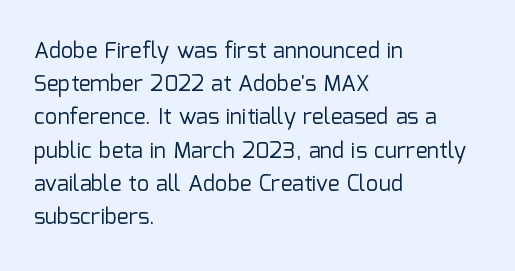
Tall strokes in this sample are plumb rather than angled. Weight: regular or lighter. Tracking value appears to be zero — textbook default spacing. The passage shown stacks its lines at a standard gap. The lines in this sample share a left origin and differ only in where they stop. Anything drawn beneath the words? Only blank space.
